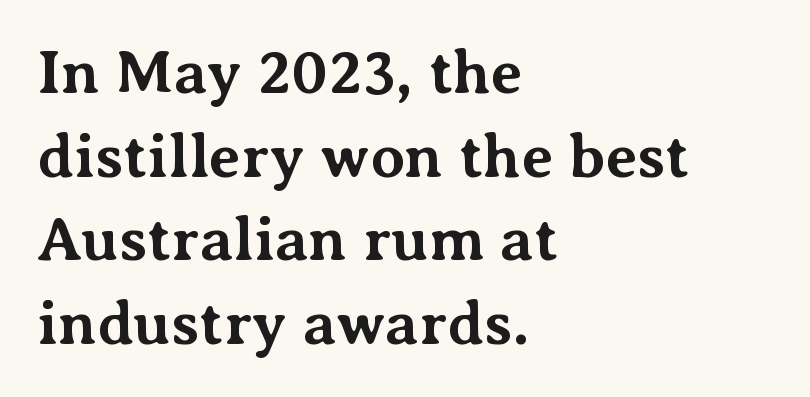
Q: Is the text bold? A: Yes.
Q: Is the text italic (slanted)? A: No, it is upright.
Q: Is the typeface a serif or a sans-serif typeface? A: Serif.
Q: Is the text underlined? A: No.
Q: How is the paragraph aligned? A: Left-aligned.
Q: Is the spacing between letters normal or unusually wide? A: Normal.
Q: Is the spacing between lines tight, normal or loose? A: Normal.
Q: Width (condensed, normal, or wide)? A: Normal.
Q: Stroke contrast? A: Medium.
Q: x-height? A: Medium.
Q: Monospaced? A: No.
